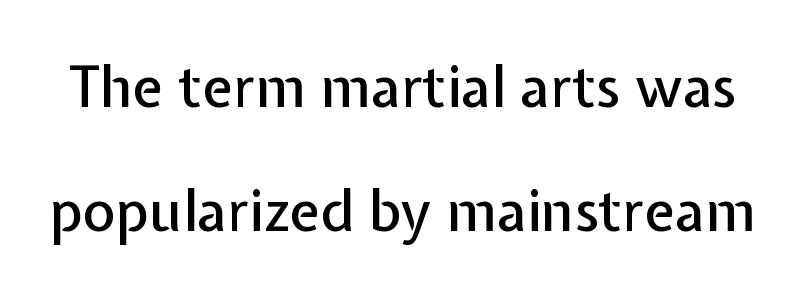
The image shows 56 px sans-serif type, upright; set loose line spacing (2.22x), normal letter spacing, not underlined; low stroke contrast and a medium x-height.
